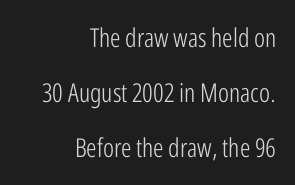
{"italic": "no", "bold": "no", "underline": "no", "align": "right", "line_spacing": "loose", "line_spacing_ratio": 2.12, "letter_spacing": "normal", "letter_spacing_em": 0.0, "glyph_px": 26}
